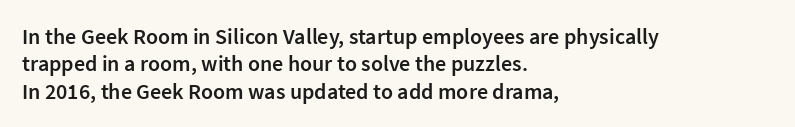
Q: Is the text bold? A: Semi-bold.
Q: Is the text italic (slanted)? A: No, it is upright.
Q: Is the text underlined? A: No.
Q: How is the paragraph aligned? A: Left-aligned.
Q: Is the spacing between letters normal or unusually wide? A: Normal.
